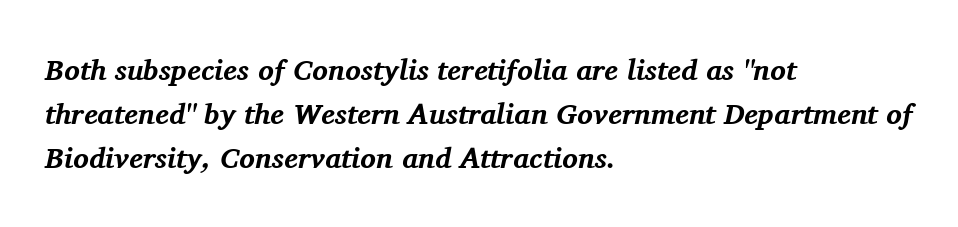
The image shows 29 px bold serif type, italic (leaning right); set left-aligned, normal line spacing (1.52x), normal letter spacing, not underlined; medium stroke contrast and a medium x-height.
